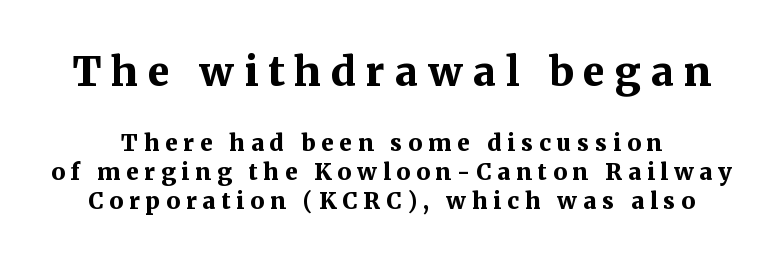
Is the lower block the larger one? No — the upper block carries the bigger type. Plenty of ink on the page — the face is bold. Beneath every word, the page is bare. Notice how descenders clear the ascenders below comfortably — that's standard leading.
